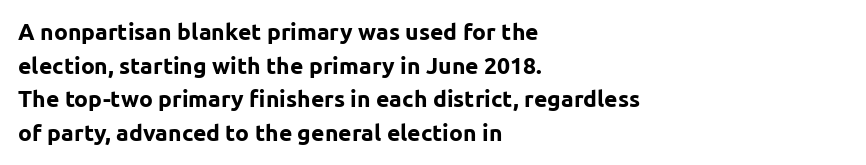
Q: Is the text bold? A: Yes.
Q: Is the text italic (slanted)? A: No, it is upright.
Q: Is the text underlined? A: No.
Q: How is the paragraph aligned? A: Left-aligned.
Q: Is the spacing between letters normal or unusually wide? A: Normal.
Q: Is the spacing between lines tight, normal or loose? A: Normal.
